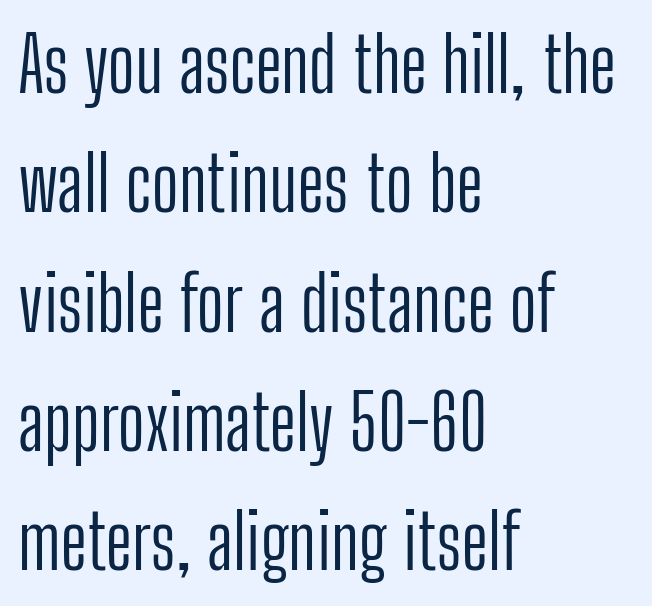
{"serif": "no", "italic": "no", "bold": "no", "weight": "light", "width": "condensed", "stroke_contrast": "low", "x_height": "medium", "monospaced": "no", "underline": "no", "align": "left", "line_spacing": "normal", "line_spacing_ratio": 1.57, "letter_spacing": "normal", "letter_spacing_em": 0.0, "glyph_px": 76}
